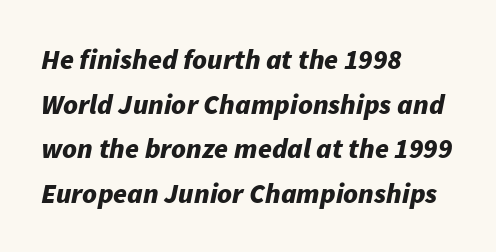
The image shows 28 px bold type, italic (leaning right); set left-aligned, normal line spacing (1.59x), normal letter spacing, not underlined; low stroke contrast and a medium x-height.
